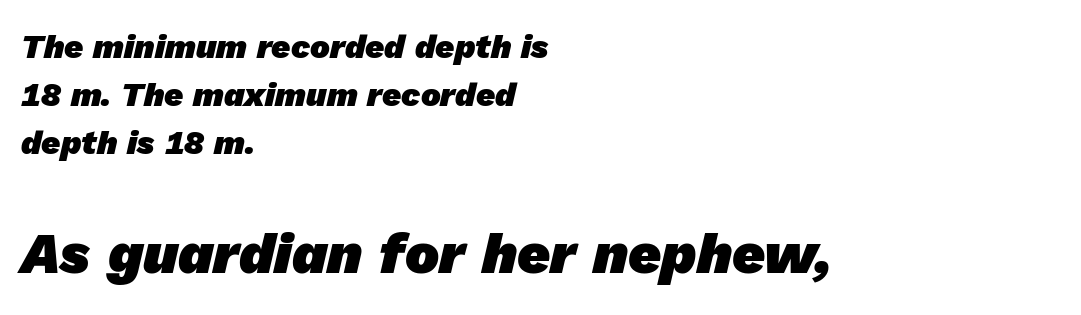
Q: Is the text bold? A: Yes.
Q: Is the typeface a serif or a sans-serif typeface? A: Sans-serif.
Q: Is the text underlined? A: No.
Q: How is the paragraph aligned? A: Left-aligned.
Q: Is the spacing between letters normal or unusually wide? A: Normal.
Q: Is the spacing between lines tight, normal or loose? A: Normal.
Q: Which block of text is set in a larger size, the first (top) or the second (bottom)? A: The second (bottom) one.
Q: Width (condensed, normal, or wide)? A: Normal.
Q: Stroke contrast? A: Low.
Q: x-height? A: Medium.
Q: Monospaced? A: No.
